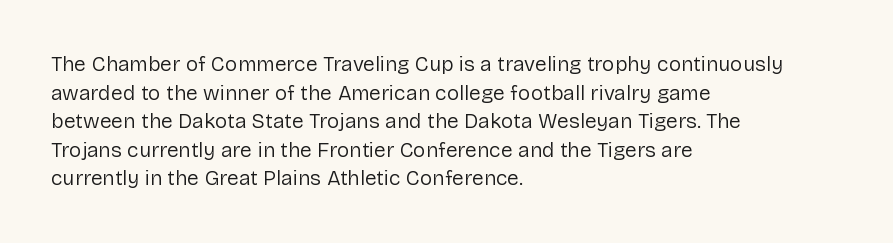
Q: Is the text bold? A: No.
Q: Is the text italic (slanted)? A: No, it is upright.
Q: Is the text underlined? A: No.
Q: How is the paragraph aligned? A: Left-aligned.
Q: Is the spacing between letters normal or unusually wide? A: Normal.
Q: Is the spacing between lines tight, normal or loose? A: Normal.
